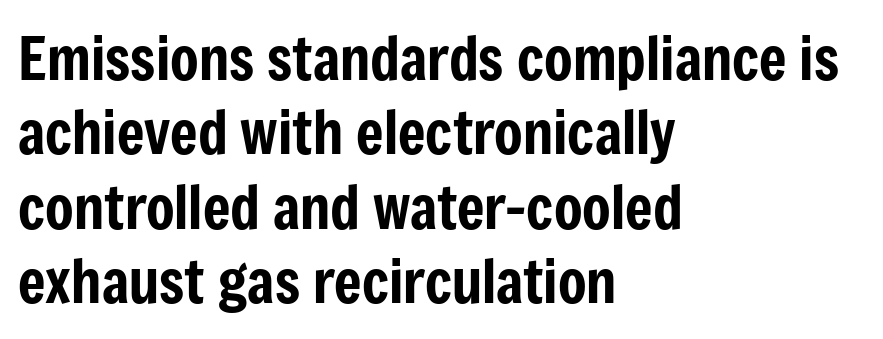
This block has exactly the height ordinary leading produces. Check where the strokes stop: nothing finishes them off — pure sans. No word sits above an underline. Character widths vary here, with narrow letters taking less room than wide ones. Is the letter spacing exaggerated? No — it looks like the ordinary default. The ragged edge is on the right, which tells us the setting is flush left.
